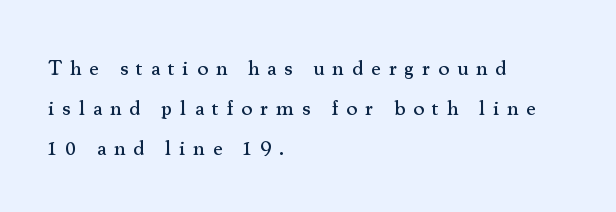
Q: Is the text italic (slanted)? A: No, it is upright.
Q: Is the text underlined? A: No.
Q: How is the paragraph aligned? A: Left-aligned.
Q: Is the spacing between letters normal or unusually wide? A: Unusually wide.
Q: Is the spacing between lines tight, normal or loose? A: Loose.
